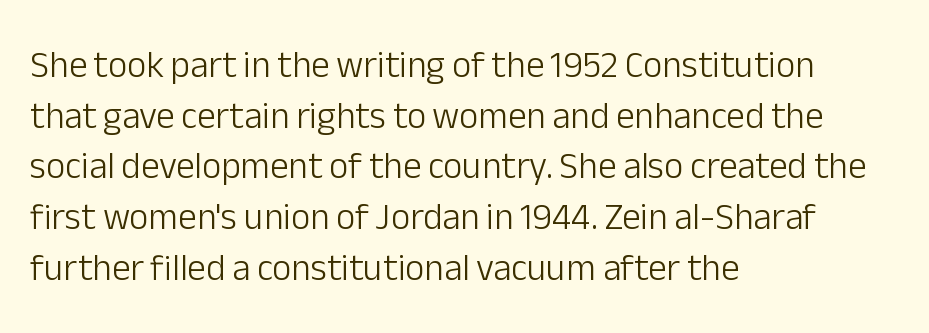
{"serif": "no", "italic": "no", "bold": "no", "weight": "light", "width": "normal", "stroke_contrast": "low", "x_height": "medium", "monospaced": "no", "underline": "no", "align": "left", "line_spacing": "normal", "line_spacing_ratio": 1.37, "letter_spacing": "normal", "letter_spacing_em": 0.0, "glyph_px": 37}
